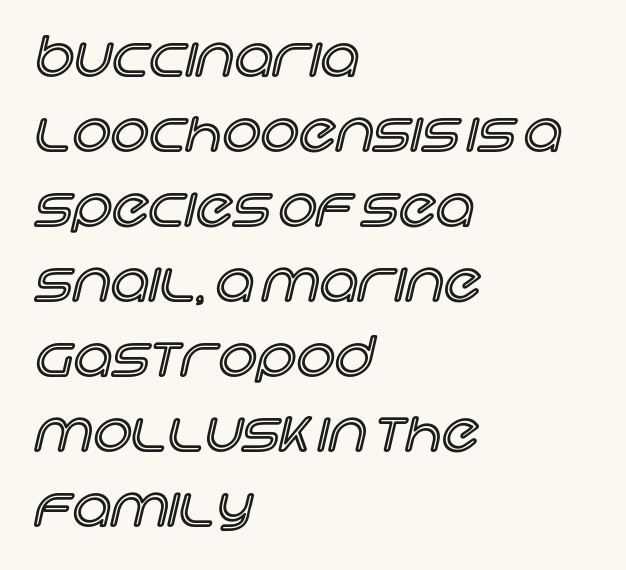
{"width": "normal", "x_height": "large", "monospaced": "no", "underline": "no", "align": "left", "line_spacing": "normal", "line_spacing_ratio": 1.39, "letter_spacing": "normal", "letter_spacing_em": 0.0, "glyph_px": 54}
